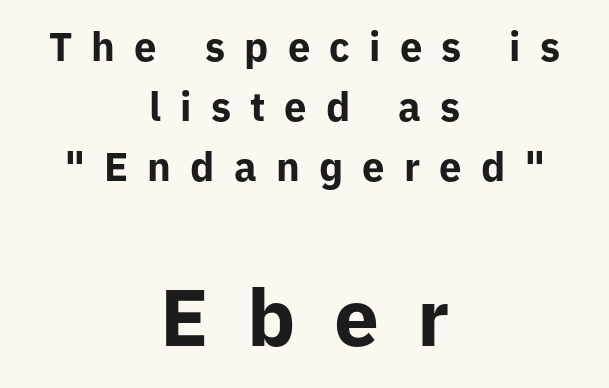
{"serif": "no", "italic": "no", "bold": "yes", "weight": "bold", "width": "normal", "stroke_contrast": "low", "x_height": "medium", "monospaced": "no", "underline": "no", "align": "center", "line_spacing": "normal", "line_spacing_ratio": 1.5, "letter_spacing": "wide", "letter_spacing_em": 0.48, "larger_block": "second", "size_ratio": 2.0, "glyph_px": 80}
